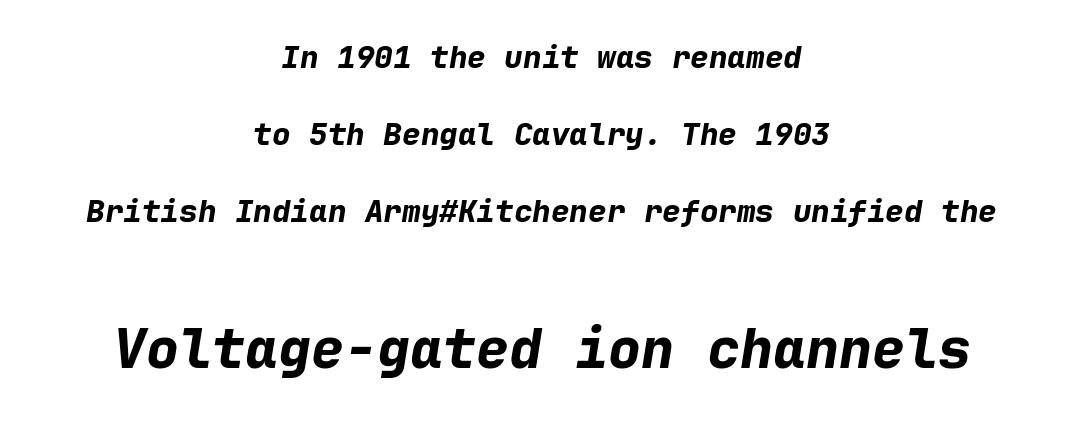
{"italic": "yes", "lean": "right", "slant_degrees": 9, "bold": "yes", "weight": "bold", "width": "normal", "stroke_contrast": "low", "x_height": "medium", "monospaced": "yes", "underline": "no", "align": "center", "line_spacing": "loose", "line_spacing_ratio": 2.48, "letter_spacing": "normal", "letter_spacing_em": 0.0, "larger_block": "second", "size_ratio": 1.77, "glyph_px": 55}
